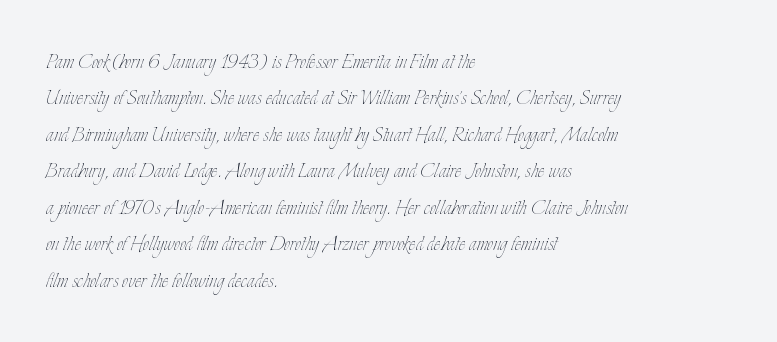
Q: Is the text bold? A: No.
Q: Is the text italic (slanted)? A: Yes.
Q: Is the text underlined? A: No.
Q: How is the paragraph aligned? A: Left-aligned.
Q: Is the spacing between letters normal or unusually wide? A: Normal.
Q: Is the spacing between lines tight, normal or loose? A: Normal.
